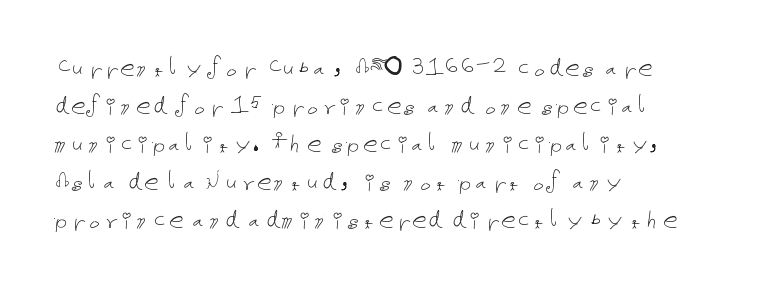
The image shows 29 px thin type, upright; set left-aligned, normal line spacing (1.31x), normal letter spacing, not underlined; low stroke contrast and a medium x-height.
